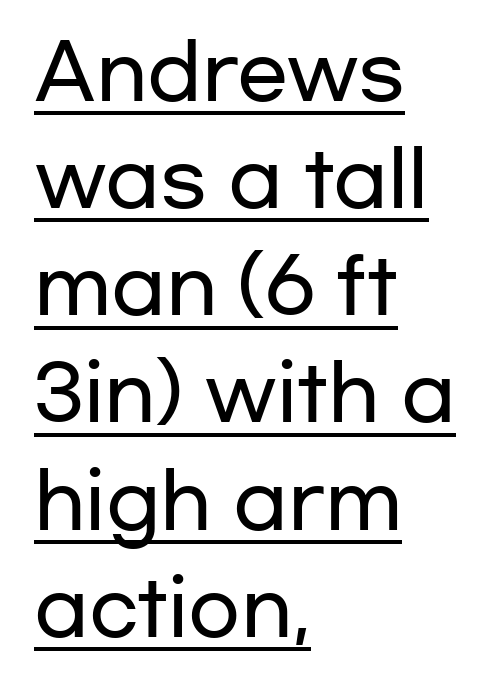
Evenly set lines give the paragraph a standard silhouette. The face used here is proportionally spaced, like ordinary book or web type. The characters display no serif detailing; their extremities are plain. This is underlined copy, the kind a proofreader might mark for attention.
